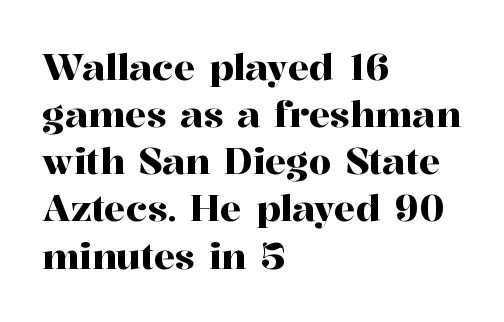
{"serif": "yes", "italic": "no", "width": "normal", "stroke_contrast": "high", "x_height": "medium", "monospaced": "no", "underline": "no", "align": "left", "line_spacing": "normal", "line_spacing_ratio": 1.31, "letter_spacing": "normal", "letter_spacing_em": 0.0, "glyph_px": 36}
